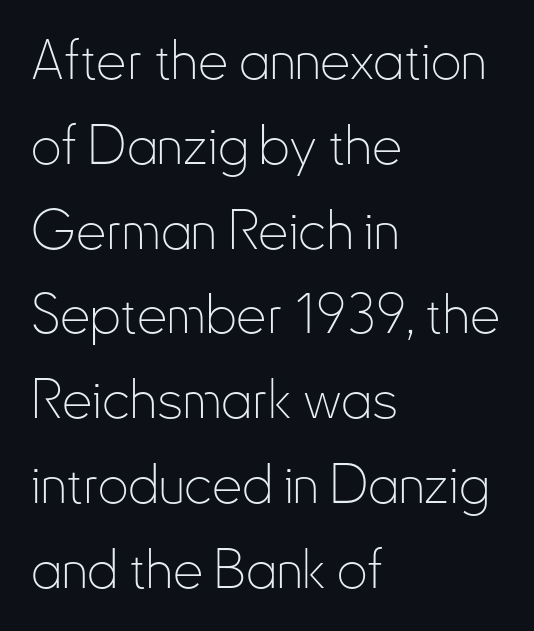
Q: Is the text bold? A: No.
Q: Is the text italic (slanted)? A: No, it is upright.
Q: Is the typeface a serif or a sans-serif typeface? A: Sans-serif.
Q: Is the text underlined? A: No.
Q: How is the paragraph aligned? A: Left-aligned.
Q: Is the spacing between letters normal or unusually wide? A: Normal.
Q: Is the spacing between lines tight, normal or loose? A: Normal.
Q: Width (condensed, normal, or wide)? A: Condensed.
Q: Stroke contrast? A: Low.
Q: x-height? A: Small.
Q: Monospaced? A: No.
